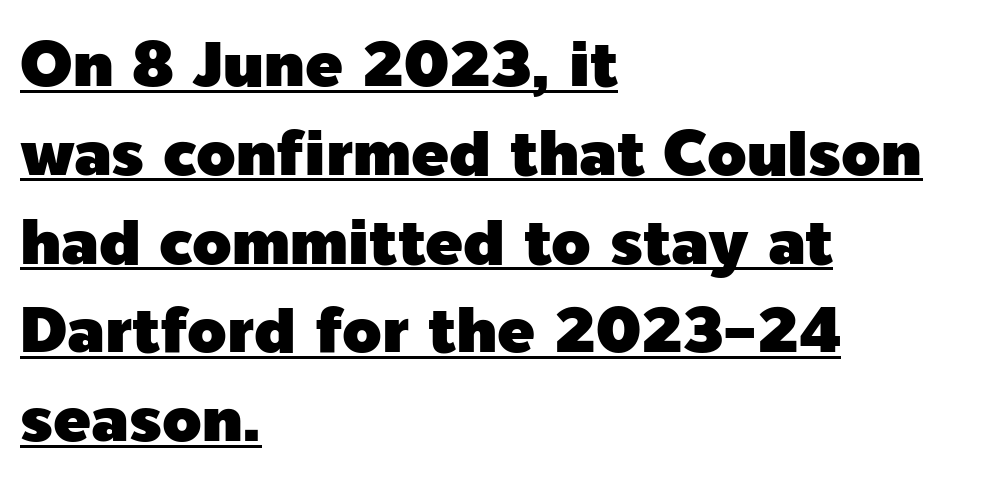
The image shows 63 px sans-serif type, upright; set left-aligned, normal line spacing (1.41x), normal letter spacing, underlined; a medium x-height.
